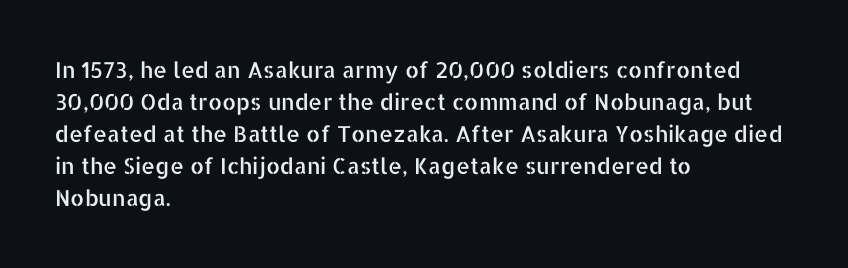
The image shows 22 px text type, upright; set left-aligned, normal line spacing (1.46x), normal letter spacing, not underlined.
